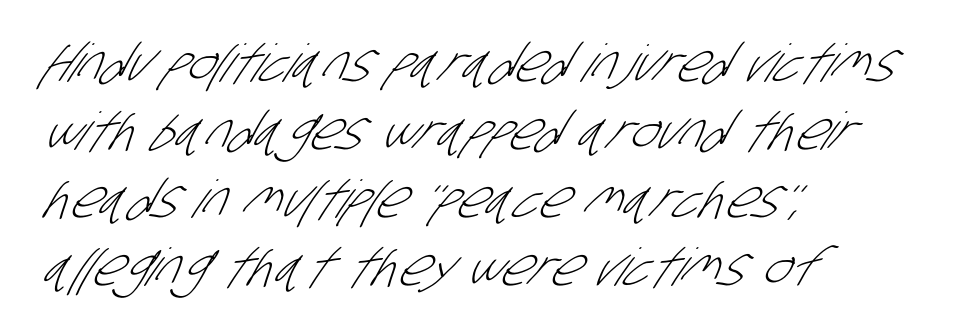
{"serif": "no", "bold": "no", "weight": "light", "width": "condensed", "stroke_contrast": "low", "x_height": "large", "monospaced": "no", "underline": "no", "align": "left", "line_spacing": "normal", "line_spacing_ratio": 1.31, "letter_spacing": "normal", "letter_spacing_em": 0.0, "glyph_px": 52}
